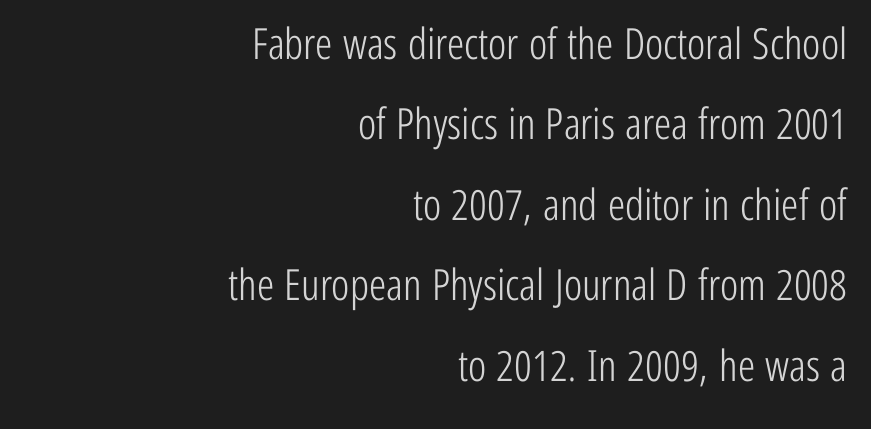
Q: Is the text bold? A: No.
Q: Is the text italic (slanted)? A: No, it is upright.
Q: Is the typeface a serif or a sans-serif typeface? A: Sans-serif.
Q: Is the text underlined? A: No.
Q: How is the paragraph aligned? A: Right-aligned.
Q: Is the spacing between letters normal or unusually wide? A: Normal.
Q: Width (condensed, normal, or wide)? A: Condensed.
Q: Stroke contrast? A: Low.
Q: x-height? A: Medium.
Q: Monospaced? A: No.
